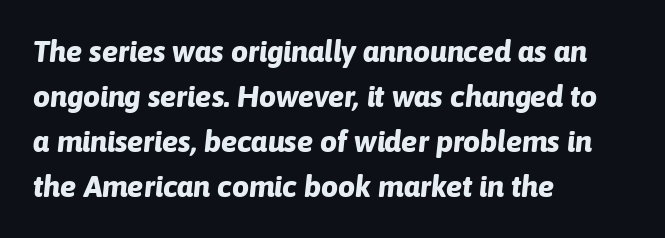
{"italic": "yes", "lean": "right", "slant_degrees": 6, "bold": "yes", "weight": "bold", "width": "normal", "stroke_contrast": "low", "x_height": "medium", "monospaced": "no", "underline": "no", "align": "left", "line_spacing": "normal", "line_spacing_ratio": 1.5, "letter_spacing": "normal", "letter_spacing_em": 0.0, "glyph_px": 30}
